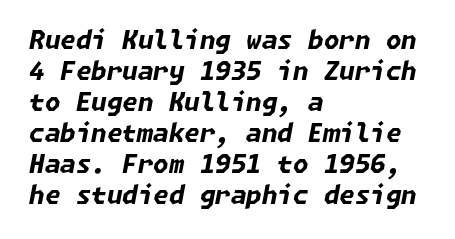
Q: Is the text bold? A: Yes.
Q: Is the text italic (slanted)? A: Yes, it leans right by about 11 degrees.
Q: Is the text underlined? A: No.
Q: How is the paragraph aligned? A: Left-aligned.
Q: Is the spacing between letters normal or unusually wide? A: Normal.
